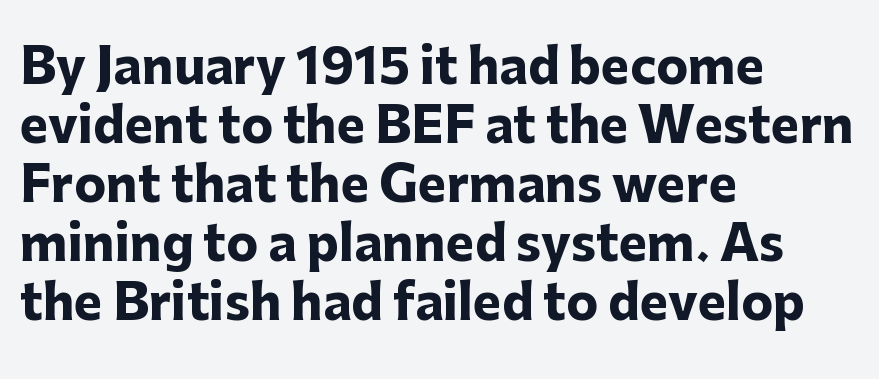
{"serif": "no", "italic": "no", "bold": "yes", "weight": "heavy", "width": "normal", "stroke_contrast": "low", "x_height": "medium", "monospaced": "no", "underline": "no", "align": "left", "line_spacing_ratio": 1.23, "letter_spacing": "normal", "letter_spacing_em": 0.0, "glyph_px": 48}
